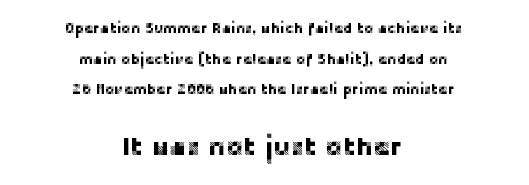
The passage shown has conventional tracking throughout. Posture: upright roman. Centered paragraph, ragged on both sides. Check under the words: just untouched page. What's the leading like? Stretched, with rows far apart.
